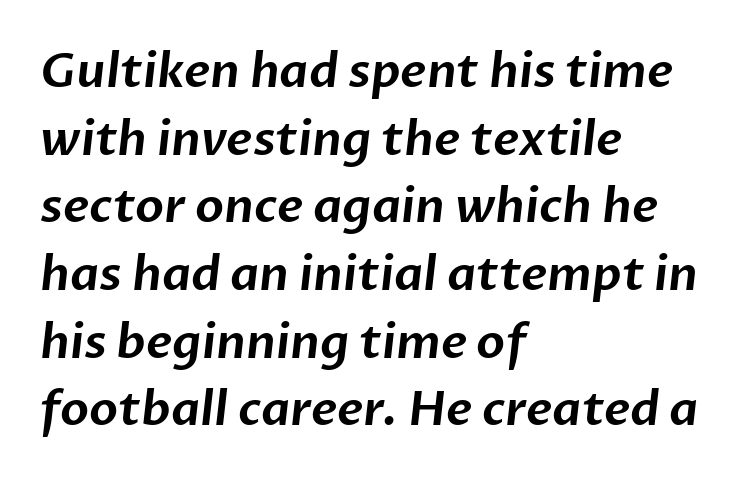
{"serif": "no", "width": "normal", "stroke_contrast": "low", "x_height": "medium", "monospaced": "no", "underline": "no", "align": "left", "line_spacing": "normal", "line_spacing_ratio": 1.44, "letter_spacing": "normal", "letter_spacing_em": 0.0, "glyph_px": 47}
